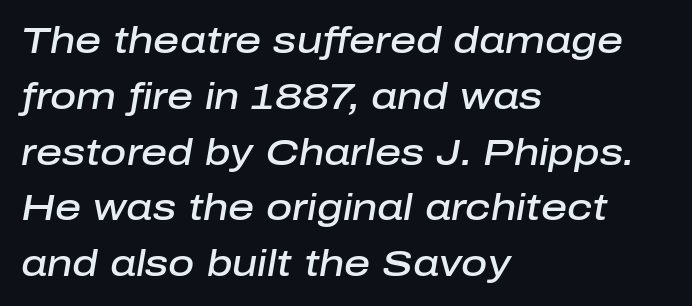
Q: Is the text bold? A: Semi-bold.
Q: Is the text italic (slanted)? A: Yes, it leans right by about 10 degrees.
Q: Is the text underlined? A: No.
Q: How is the paragraph aligned? A: Left-aligned.
Q: Is the spacing between letters normal or unusually wide? A: Normal.
Q: Is the spacing between lines tight, normal or loose? A: Normal.
Q: Width (condensed, normal, or wide)? A: Normal.
Q: Stroke contrast? A: Low.
Q: x-height? A: Medium.
Q: Monospaced? A: No.
